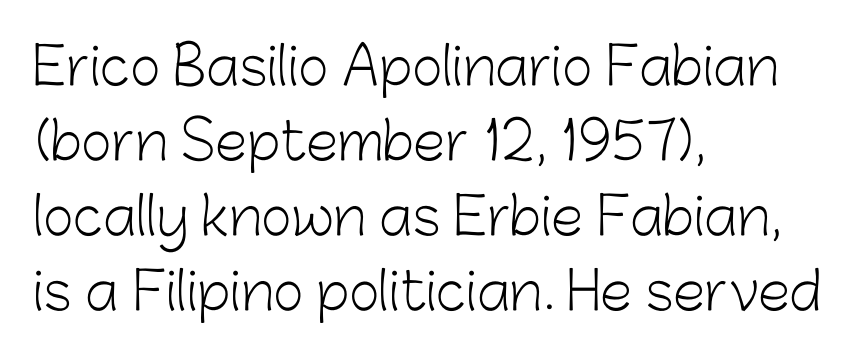
Look at the tracking — it's just the regular setting, nothing added. Italic: no, the glyphs are upright roman. A student would call this left alignment; a typographer would say flush left, rag right. Lines of text with bare space underneath. Is there much room between lines? A standard amount, neither cramped nor airy.
